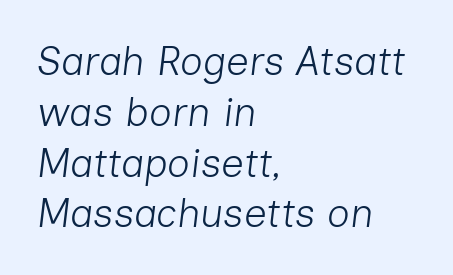
No letter is thick-stroked: the sample isn't bold. There's an unmistakable incline to the writing here. Is the block centered? No — it sits flush against the left margin. Students, note that the glyphs here touch the page at normal intervals. If you measured baseline to baseline, you'd find a middling distance. Proportional: the letters do not fall into vertical columns.
